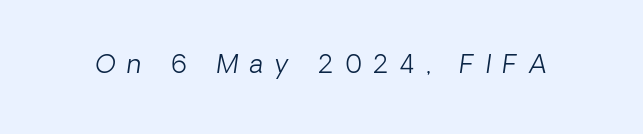
The image shows 25 px text type; set unusually wide letter spacing (+0.46 em), not underlined.
